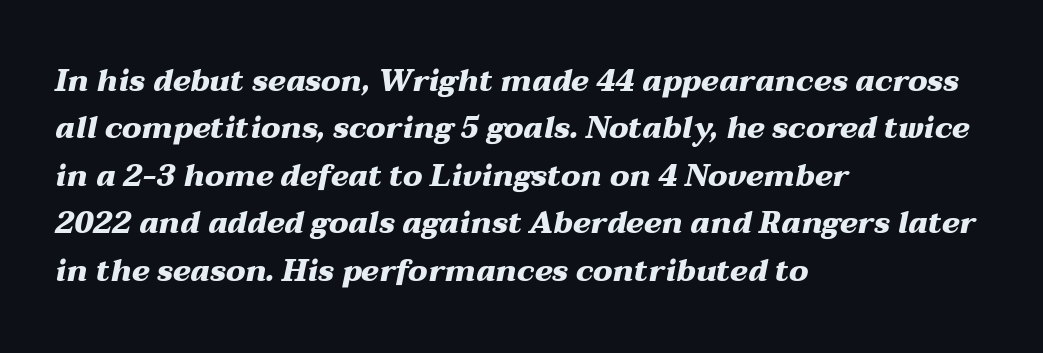
{"italic": "yes", "lean": "right", "slant_degrees": 12, "bold": "yes", "weight": "heavy", "width": "wide", "stroke_contrast": "medium", "x_height": "medium", "monospaced": "no", "underline": "no", "align": "left", "line_spacing": "normal", "line_spacing_ratio": 1.58, "letter_spacing": "normal", "letter_spacing_em": 0.0, "glyph_px": 30}
